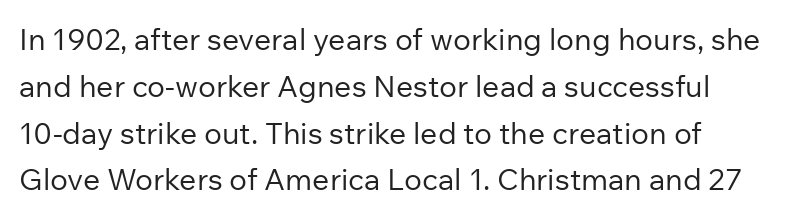
{"serif": "no", "italic": "no", "bold": "no", "weight": "regular", "width": "normal", "stroke_contrast": "low", "x_height": "medium", "monospaced": "no", "underline": "no", "align": "left", "line_spacing": "normal", "line_spacing_ratio": 1.56, "letter_spacing": "normal", "letter_spacing_em": 0.0, "glyph_px": 30}
